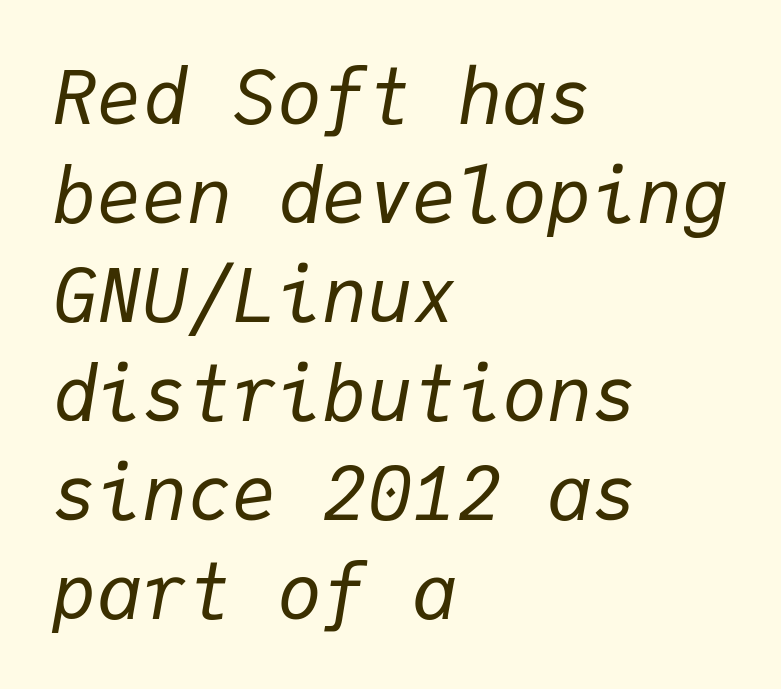
The image shows 75 px regular-weight type, italic (leaning right), monospaced; set left-aligned, normal line spacing (1.32x), normal letter spacing, not underlined; low stroke contrast and a medium x-height.
